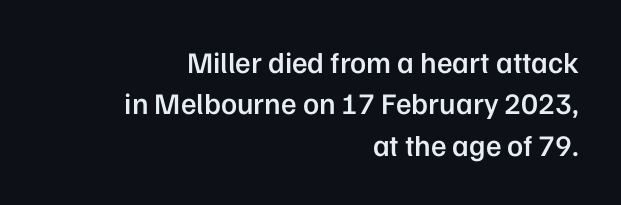
Is this a fixed-width face? No — the glyphs have proportional, varying widths. Unlike italic type, these characters show no tilt at all. The gap between lines stays unmarked. Casual observation: everything's shoved over to the right.
